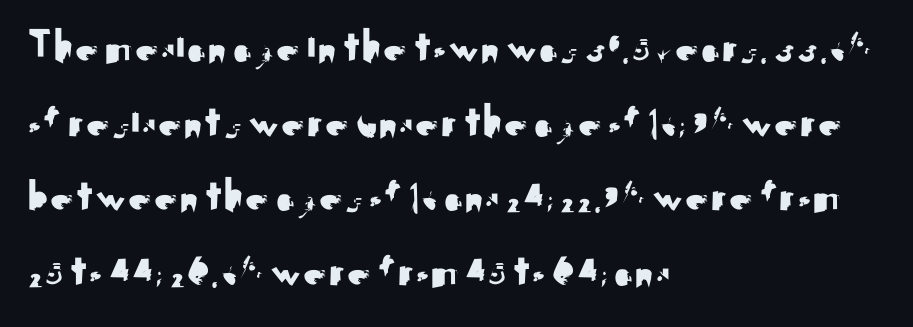
{"serif": "no", "italic": "no", "width": "normal", "stroke_contrast": "medium", "x_height": "small", "monospaced": "no", "underline": "no", "align": "left", "line_spacing": "normal", "line_spacing_ratio": 1.59, "letter_spacing": "normal", "letter_spacing_em": 0.0, "glyph_px": 47}
